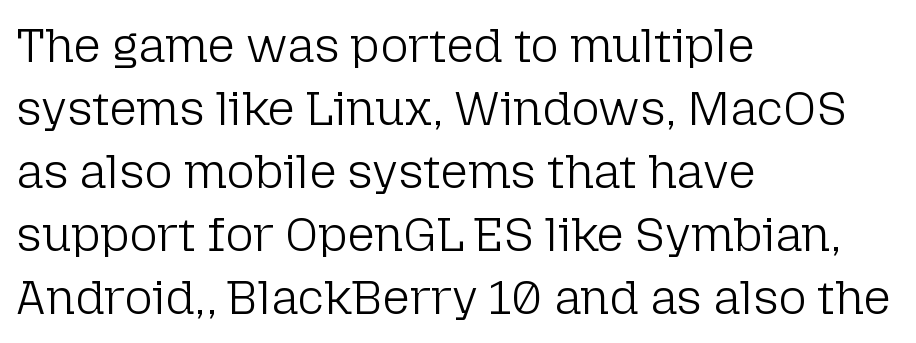
Q: Is the text bold? A: No.
Q: Is the text italic (slanted)? A: No, it is upright.
Q: Is the typeface a serif or a sans-serif typeface? A: Sans-serif.
Q: Is the text underlined? A: No.
Q: How is the paragraph aligned? A: Left-aligned.
Q: Is the spacing between letters normal or unusually wide? A: Normal.
Q: Is the spacing between lines tight, normal or loose? A: Normal.
Q: Width (condensed, normal, or wide)? A: Normal.
Q: Stroke contrast? A: Low.
Q: x-height? A: Medium.
Q: Monospaced? A: No.
